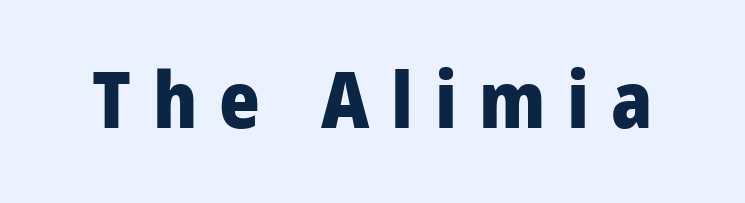
The image shows 78 px heavy, condensed sans-serif type, upright; set unusually wide letter spacing (+0.28 em), not underlined; low stroke contrast and a large x-height.
